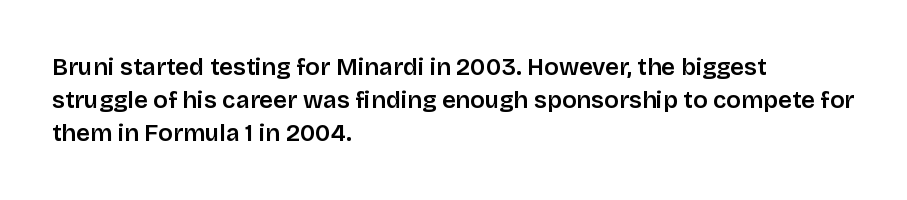
{"italic": "no", "underline": "no", "align": "left", "line_spacing": "normal", "line_spacing_ratio": 1.37, "letter_spacing": "normal", "letter_spacing_em": 0.0, "glyph_px": 24}
